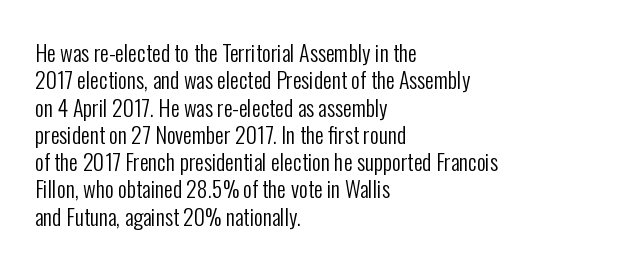
{"italic": "no", "bold": "no", "underline": "no", "align": "left", "line_spacing_ratio": 1.24, "letter_spacing": "normal", "letter_spacing_em": 0.0, "glyph_px": 22}
